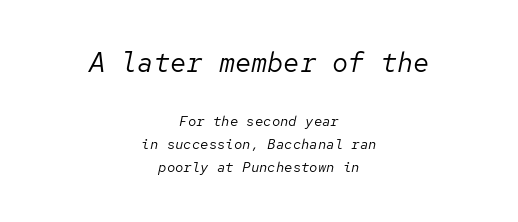
{"italic": "yes", "lean": "right", "slant_degrees": 12, "bold": "no", "underline": "no", "align": "center", "line_spacing": "normal", "line_spacing_ratio": 1.67, "letter_spacing": "normal", "letter_spacing_em": 0.0, "larger_block": "first", "size_ratio": 1.93, "glyph_px": 27}
